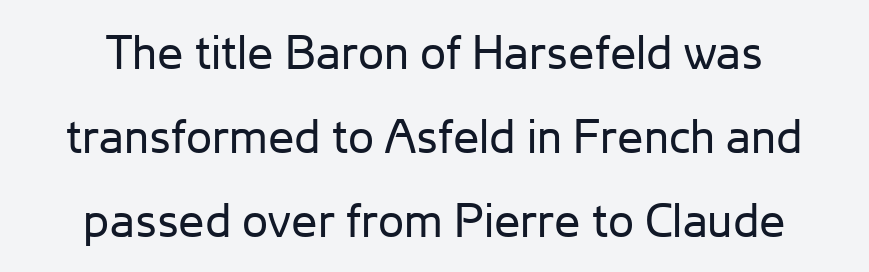
No letter is thick-stroked: the sample isn't bold. The line texture is even and compact thanks to regular tracking. Each row of text sits above clean, open space. The letters stand upright; this is a roman face. The text was rendered using a sans face with plain stroke endings. Spacing verdict: proportional, widths tailored to each character.
